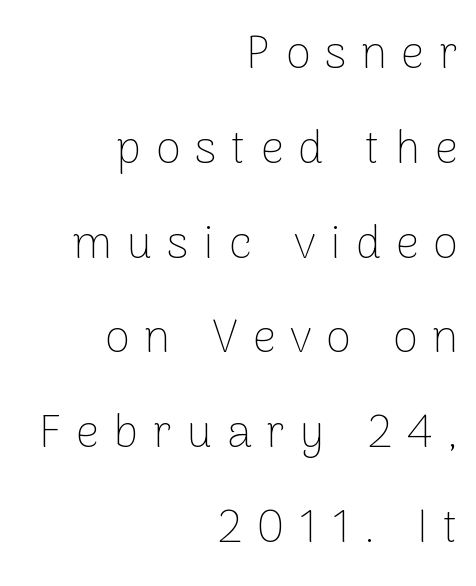
{"serif": "no", "italic": "no", "bold": "no", "weight": "thin", "width": "normal", "stroke_contrast": "low", "x_height": "medium", "monospaced": "no", "underline": "no", "align": "right", "line_spacing": "loose", "line_spacing_ratio": 2.06, "letter_spacing": "wide", "letter_spacing_em": 0.32, "glyph_px": 46}
